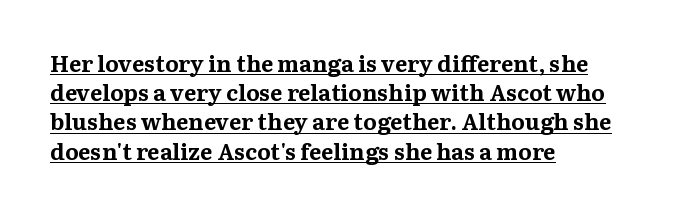
Q: Is the text bold? A: Yes.
Q: Is the text italic (slanted)? A: No, it is upright.
Q: Is the text underlined? A: Yes.
Q: How is the paragraph aligned? A: Left-aligned.
Q: Is the spacing between letters normal or unusually wide? A: Normal.
Q: Is the spacing between lines tight, normal or loose? A: Normal.
